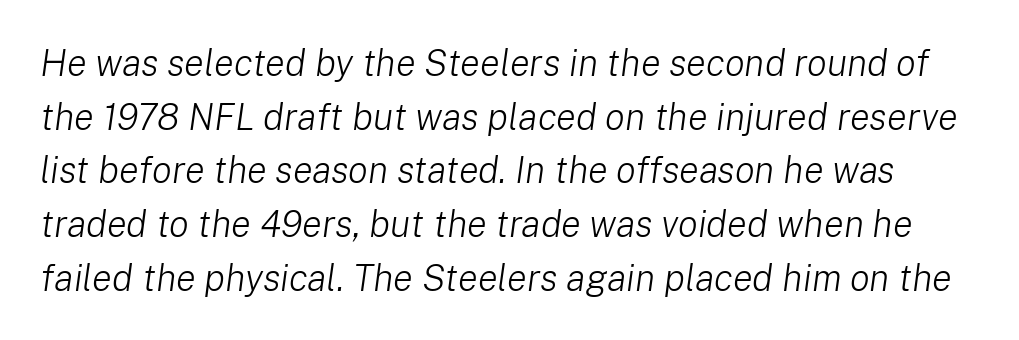
Each letter keeps its own natural width here, so spacing adapts to shape. The space beneath each line is pristine and unruled. Quick note: interline space is typical. Heft: none added — not bold.
